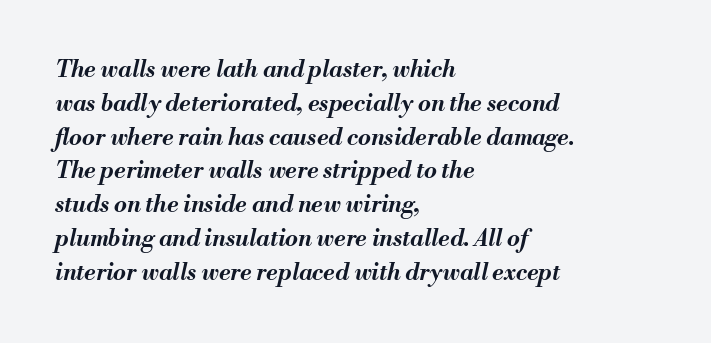
The string is rendered with underlining switched off. Italic: yes, the glyphs are oblique. The horizontal fit of the characters is conventional and even. Honestly, the row spacing looks completely unremarkable. What weight is shown? A full bold with thick strokes.
